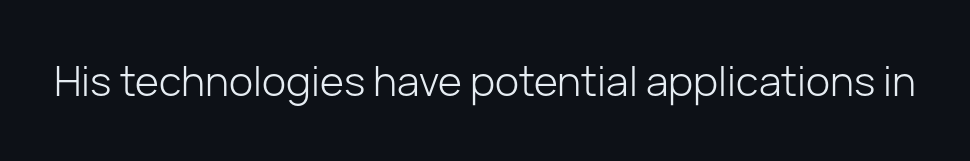
{"serif": "no", "italic": "no", "bold": "no", "weight": "light", "width": "normal", "stroke_contrast": "low", "x_height": "medium", "monospaced": "no", "underline": "no", "letter_spacing": "normal", "letter_spacing_em": 0.0, "glyph_px": 41}
